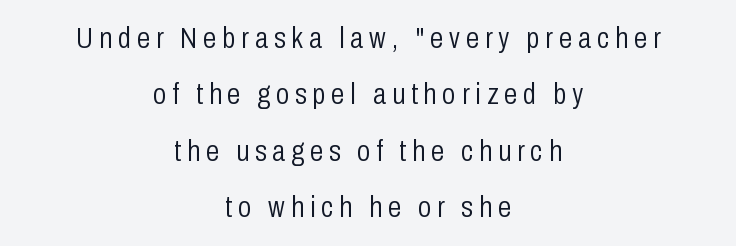
{"serif": "no", "italic": "no", "bold": "no", "weight": "light", "width": "condensed", "stroke_contrast": "low", "x_height": "medium", "monospaced": "no", "underline": "no", "align": "center", "line_spacing_ratio": 1.88, "letter_spacing": "wide", "letter_spacing_em": 0.2, "glyph_px": 30}
